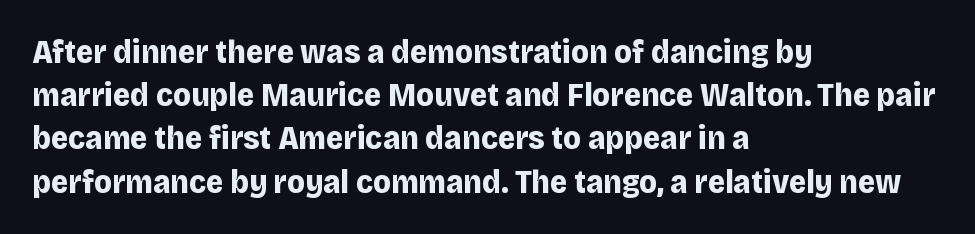
{"serif": "no", "italic": "no", "bold": "yes", "weight": "bold", "width": "normal", "stroke_contrast": "low", "x_height": "large", "monospaced": "no", "underline": "no", "align": "left", "line_spacing": "normal", "line_spacing_ratio": 1.31, "letter_spacing": "normal", "letter_spacing_em": 0.0, "glyph_px": 33}
